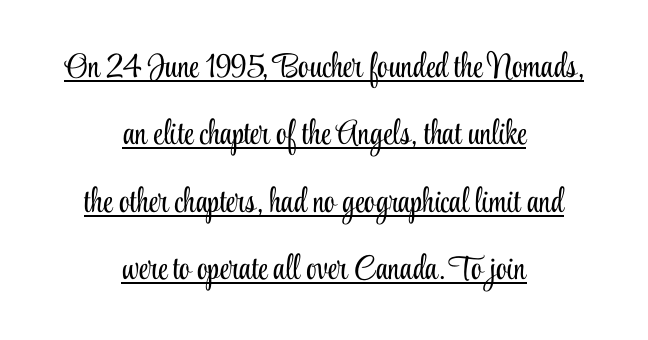
Q: Is the text bold? A: No.
Q: Is the text italic (slanted)? A: Yes.
Q: Is the typeface a serif or a sans-serif typeface? A: Serif.
Q: Is the text underlined? A: Yes.
Q: How is the paragraph aligned? A: Centered.
Q: Is the spacing between letters normal or unusually wide? A: Normal.
Q: Is the spacing between lines tight, normal or loose? A: Loose.
Q: Width (condensed, normal, or wide)? A: Condensed.
Q: Stroke contrast? A: Low.
Q: x-height? A: Small.
Q: Monospaced? A: No.
